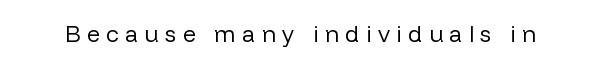
Characters follow at a spacing far wider than the type designer built in. The glyphs are unaccompanied by any horizontal stroke below them. The type sits square on the baseline with zero lean. The font is comparable to plain body text, perhaps lighter.
